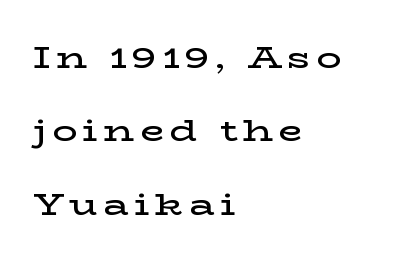
{"serif": "yes", "italic": "no", "bold": "semi", "weight": "semibold", "width": "wide", "stroke_contrast": "low", "x_height": "medium", "monospaced": "no", "underline": "no", "align": "left", "line_spacing": "loose", "line_spacing_ratio": 2.37, "glyph_px": 31}
